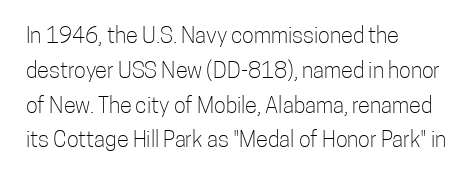
{"italic": "no", "bold": "no", "underline": "no", "align": "left", "line_spacing": "normal", "line_spacing_ratio": 1.58, "letter_spacing": "normal", "letter_spacing_em": 0.0, "glyph_px": 22}
